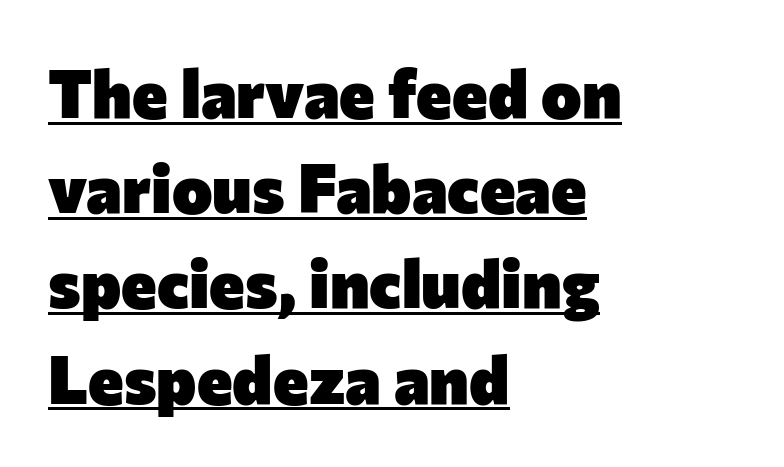
Q: Is the text bold? A: Yes.
Q: Is the text italic (slanted)? A: No, it is upright.
Q: Is the typeface a serif or a sans-serif typeface? A: Sans-serif.
Q: Is the text underlined? A: Yes.
Q: How is the paragraph aligned? A: Left-aligned.
Q: Is the spacing between letters normal or unusually wide? A: Normal.
Q: Is the spacing between lines tight, normal or loose? A: Normal.
Q: Width (condensed, normal, or wide)? A: Normal.
Q: Stroke contrast? A: Low.
Q: x-height? A: Medium.
Q: Monospaced? A: No.
